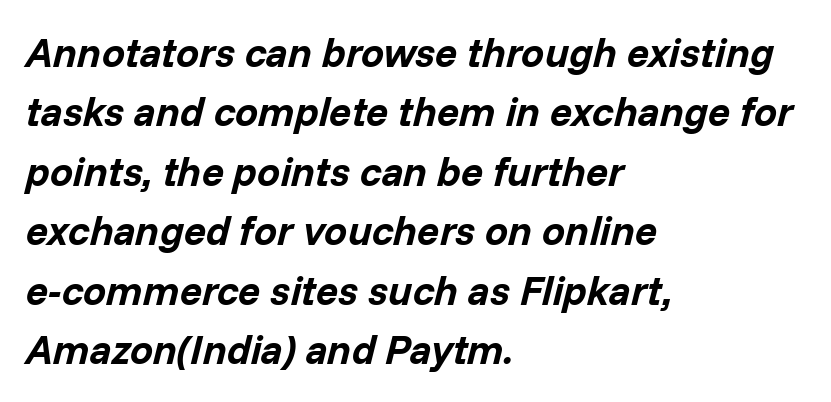
The image shows 41 px bold type, italic (leaning right); set left-aligned, normal line spacing (1.45x), normal letter spacing, not underlined; low stroke contrast and a medium x-height.
